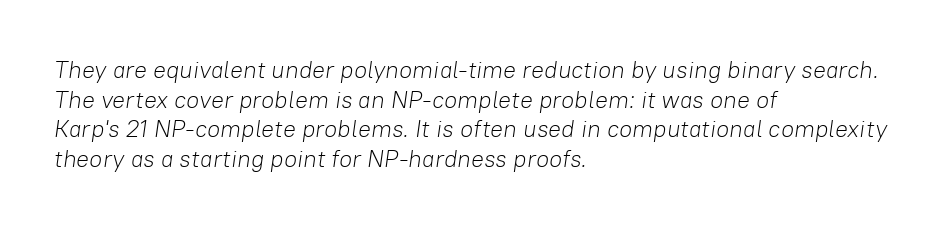
{"italic": "yes", "lean": "right", "slant_degrees": 8, "bold": "no", "underline": "no", "align": "left", "line_spacing_ratio": 1.23, "letter_spacing": "normal", "letter_spacing_em": 0.0, "glyph_px": 24}
